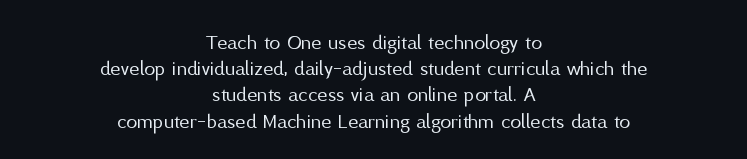
Q: Is the text bold? A: No.
Q: Is the text italic (slanted)? A: No, it is upright.
Q: Is the text underlined? A: No.
Q: How is the paragraph aligned? A: Centered.
Q: Is the spacing between letters normal or unusually wide? A: Normal.
